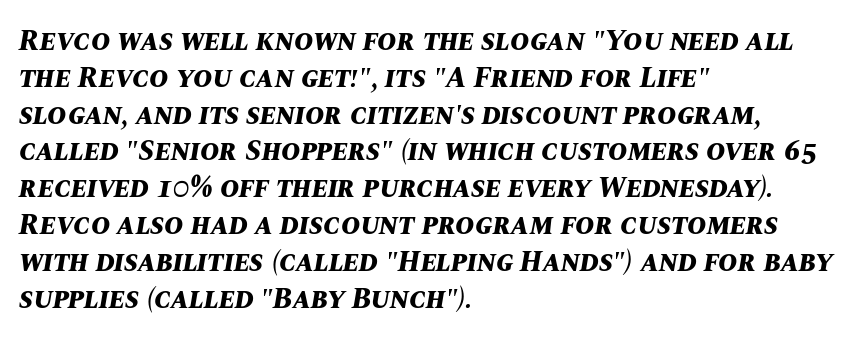
Q: Is the text bold? A: Yes.
Q: Is the text italic (slanted)? A: Yes, it leans right by about 10 degrees.
Q: Is the text underlined? A: No.
Q: How is the paragraph aligned? A: Left-aligned.
Q: Is the spacing between letters normal or unusually wide? A: Normal.
Q: Is the spacing between lines tight, normal or loose? A: Normal.
Q: Width (condensed, normal, or wide)? A: Normal.
Q: Stroke contrast? A: Medium.
Q: x-height? A: Large.
Q: Monospaced? A: No.
